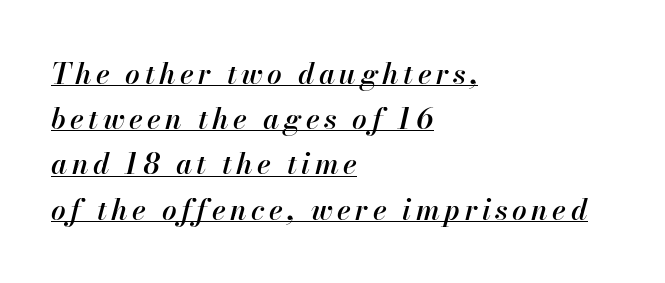
In terms of posture, this sample is oblique. The rendering uses a semibold face; strokes are thickened but not to full bold. The text block is weighted toward the left margin, trailing off unevenly rightward. Looks like regular typesetting: each glyph gets only the width it needs. Like a heading marked for emphasis, these lines bear an underscore.
